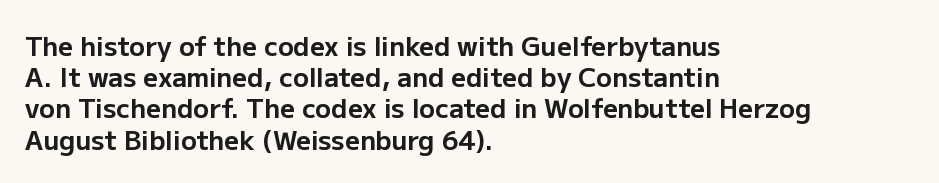
The image shows 26 px bold type, upright; set left-aligned, line spacing 1.2x, normal letter spacing, not underlined.
